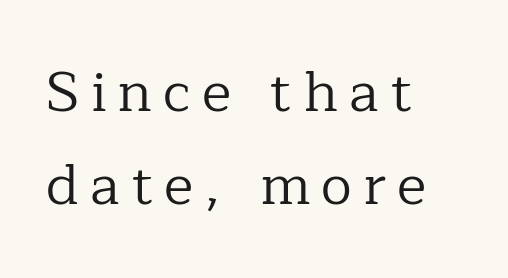
Q: Is the text bold? A: No.
Q: Is the text italic (slanted)? A: No, it is upright.
Q: Is the typeface a serif or a sans-serif typeface? A: Serif.
Q: Is the text underlined? A: No.
Q: How is the paragraph aligned? A: Left-aligned.
Q: Is the spacing between letters normal or unusually wide? A: Unusually wide.
Q: Is the spacing between lines tight, normal or loose? A: Normal.
Q: Width (condensed, normal, or wide)? A: Normal.
Q: Stroke contrast? A: Low.
Q: x-height? A: Medium.
Q: Monospaced? A: No.
